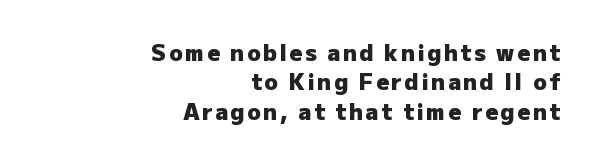
Q: Is the text bold? A: Yes.
Q: Is the text italic (slanted)? A: No, it is upright.
Q: Is the text underlined? A: No.
Q: How is the paragraph aligned? A: Right-aligned.
Q: Is the spacing between lines tight, normal or loose? A: Normal.
